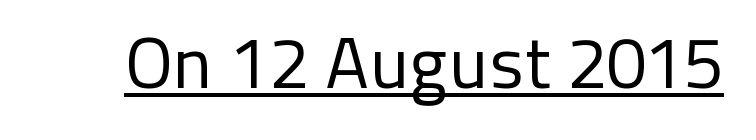
Q: Is the text bold? A: No.
Q: Is the text italic (slanted)? A: No, it is upright.
Q: Is the typeface a serif or a sans-serif typeface? A: Sans-serif.
Q: Is the text underlined? A: Yes.
Q: Is the spacing between letters normal or unusually wide? A: Normal.
Q: Width (condensed, normal, or wide)? A: Normal.
Q: Stroke contrast? A: Low.
Q: x-height? A: Medium.
Q: Monospaced? A: No.
